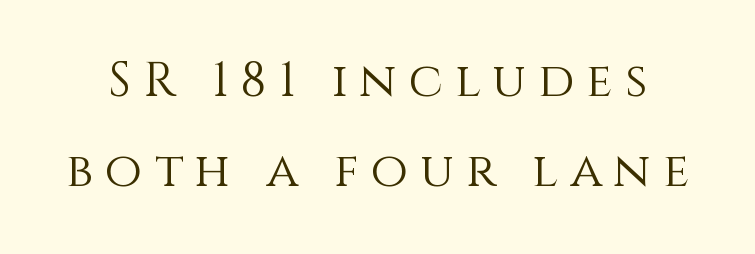
The letters stand upright; this is a roman face. These glyphs show unthickened strokes, regular width or finer. Caption: expanded tracking, letters set apart. The glyphs are unaccompanied by any horizontal stroke below them. Think of a printed novel: that variable character pitch is what you see here.
